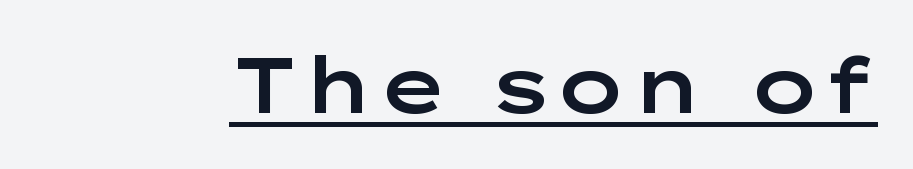
The image shows 77 px wide sans-serif type, upright; set normal letter spacing, underlined; low stroke contrast and a medium x-height.
